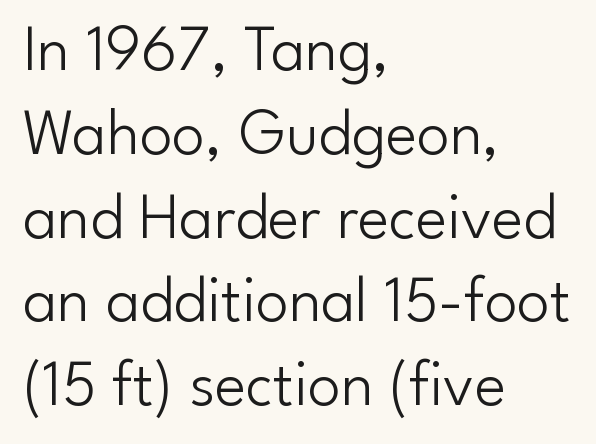
{"serif": "no", "italic": "no", "bold": "no", "weight": "light", "width": "normal", "stroke_contrast": "low", "x_height": "small", "monospaced": "no", "underline": "no", "align": "left", "line_spacing": "normal", "line_spacing_ratio": 1.27, "letter_spacing": "normal", "letter_spacing_em": 0.0, "glyph_px": 66}
